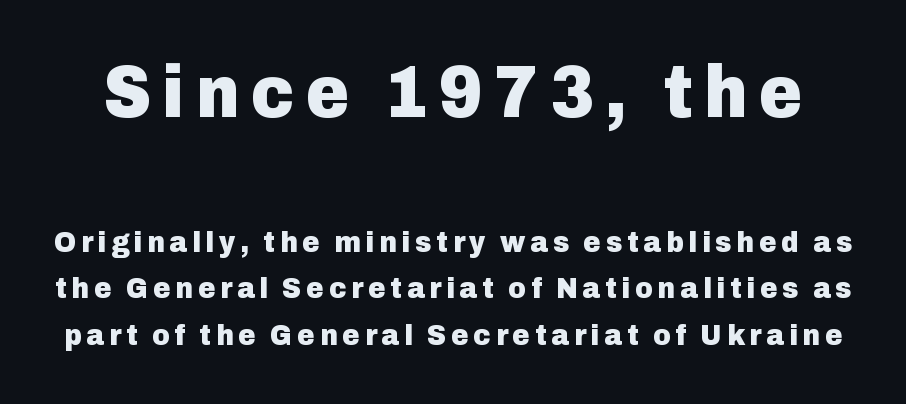
The image shows 74 px heavy sans-serif type, upright; set normal line spacing (1.54x), not underlined; the first (top) block is 2.47x larger; low stroke contrast and a medium x-height.
